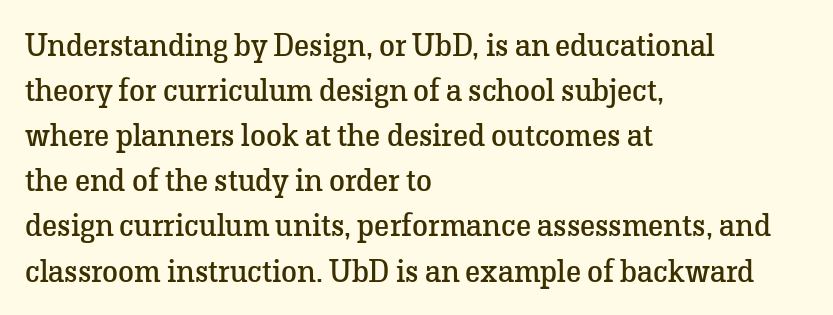
The image shows 32 px regular-weight serif type, upright; set left-aligned, normal line spacing (1.41x), normal letter spacing, not underlined; low stroke contrast and a medium x-height.
